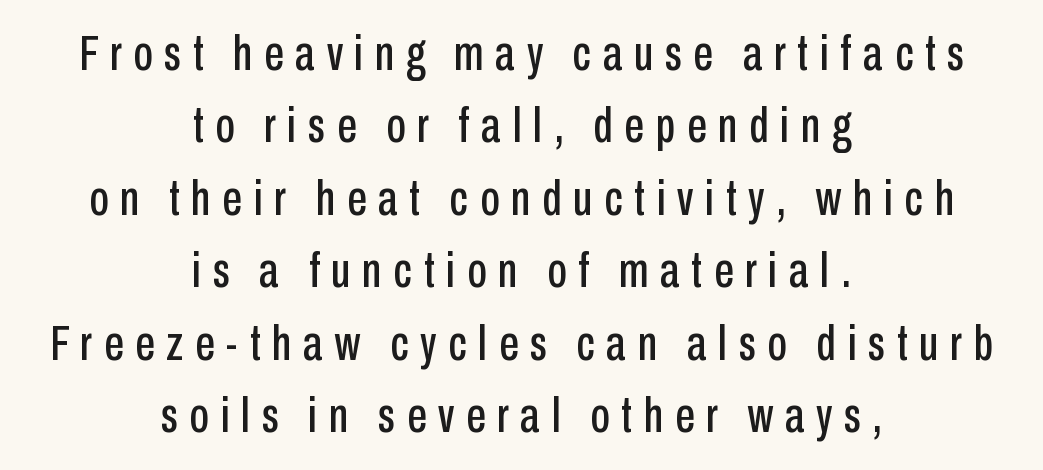
Q: Is the text italic (slanted)? A: No, it is upright.
Q: Is the typeface a serif or a sans-serif typeface? A: Sans-serif.
Q: Is the text underlined? A: No.
Q: How is the paragraph aligned? A: Centered.
Q: Is the spacing between letters normal or unusually wide? A: Unusually wide.
Q: Is the spacing between lines tight, normal or loose? A: Normal.
Q: Width (condensed, normal, or wide)? A: Condensed.
Q: Stroke contrast? A: Low.
Q: x-height? A: Medium.
Q: Monospaced? A: No.
